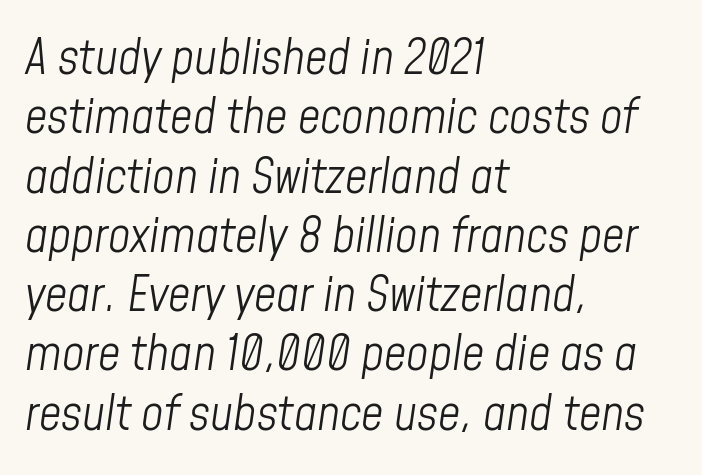
{"italic": "yes", "lean": "right", "slant_degrees": 8, "bold": "no", "weight": "light", "width": "condensed", "stroke_contrast": "low", "x_height": "medium", "monospaced": "no", "underline": "no", "align": "left", "line_spacing_ratio": 1.21, "letter_spacing": "normal", "letter_spacing_em": 0.0, "glyph_px": 49}
